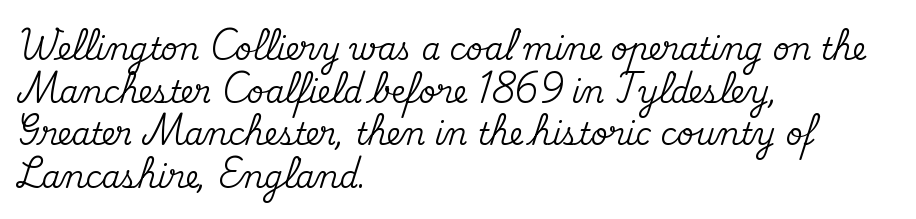
Q: Is the text italic (slanted)? A: Yes.
Q: Is the typeface a serif or a sans-serif typeface? A: Serif.
Q: Is the text underlined? A: No.
Q: How is the paragraph aligned? A: Left-aligned.
Q: Is the spacing between letters normal or unusually wide? A: Normal.
Q: Is the spacing between lines tight, normal or loose? A: Normal.
Q: Width (condensed, normal, or wide)? A: Normal.
Q: Stroke contrast? A: Medium.
Q: x-height? A: Small.
Q: Monospaced? A: No.
